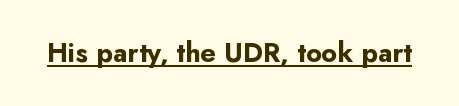
{"italic": "no", "bold": "yes", "underline": "yes", "letter_spacing": "normal", "letter_spacing_em": 0.0, "glyph_px": 27}
